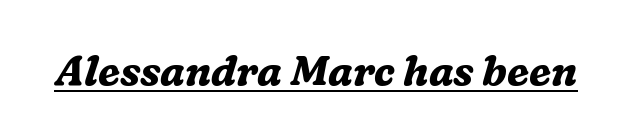
{"serif": "yes", "italic": "yes", "lean": "right", "slant_degrees": 16, "bold": "yes", "weight": "bold", "width": "normal", "stroke_contrast": "medium", "x_height": "medium", "monospaced": "no", "underline": "yes", "letter_spacing": "normal", "letter_spacing_em": 0.0, "glyph_px": 41}
